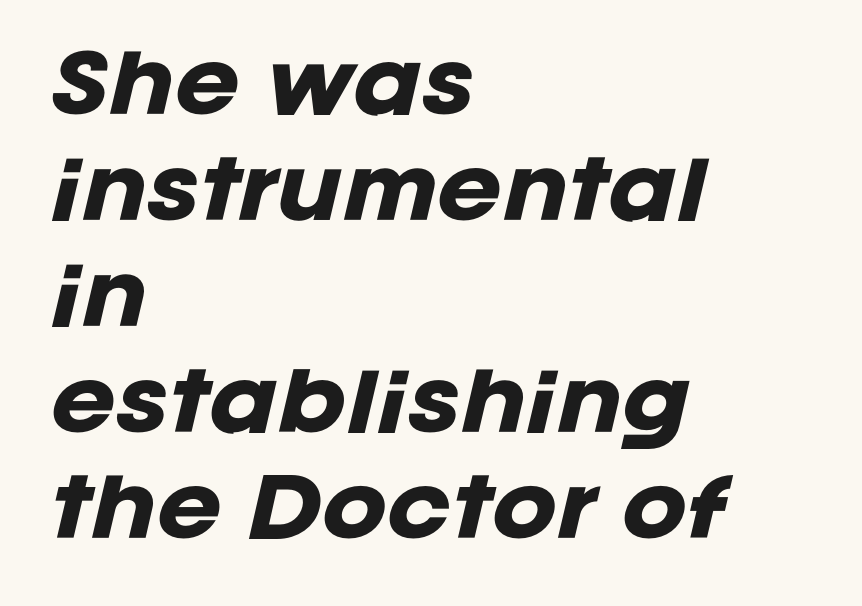
The typesetting leans heavy: a genuine bold. In CSS terms this would be text-align: left. Plain, unruled lines of type. Words appear dense and cohesive because spacing is normal. Italic: yes, the glyphs are oblique. If you measured baseline to baseline, you'd find a middling distance.
